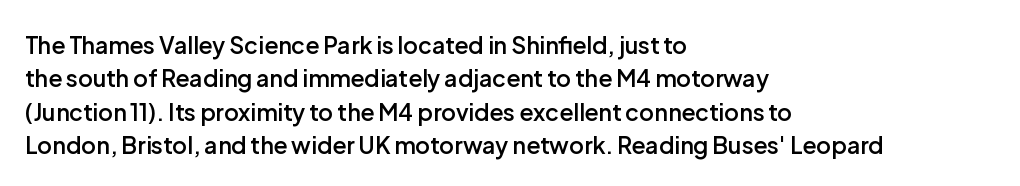
Q: Is the text bold? A: Semi-bold.
Q: Is the text italic (slanted)? A: No, it is upright.
Q: Is the text underlined? A: No.
Q: How is the paragraph aligned? A: Left-aligned.
Q: Is the spacing between letters normal or unusually wide? A: Normal.
Q: Is the spacing between lines tight, normal or loose? A: Normal.
